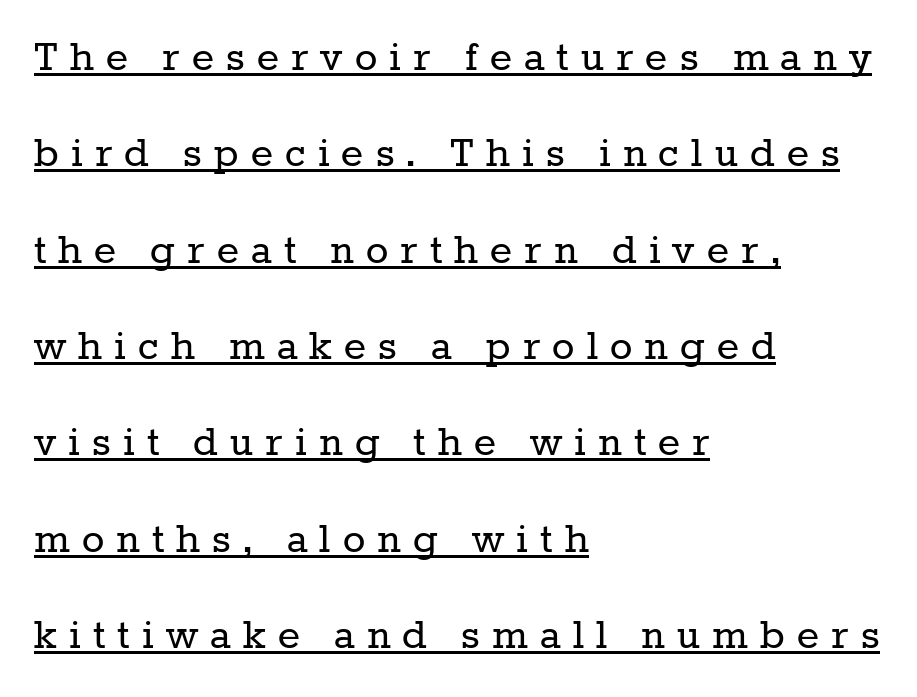
The image shows 47 px regular-weight serif type, upright; set left-aligned, loose line spacing (2.05x), unusually wide letter spacing (+0.26 em), underlined; low stroke contrast and a medium x-height.
